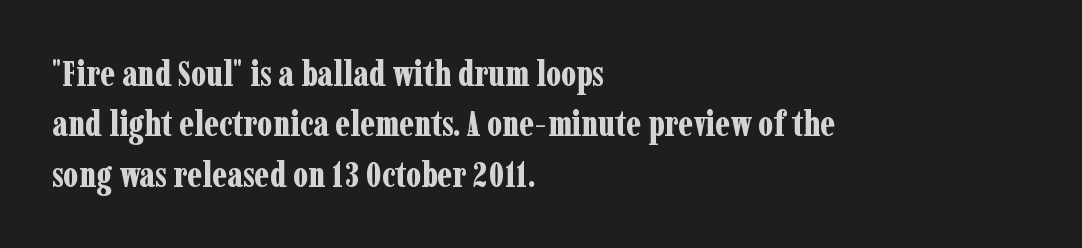
Q: Is the text bold? A: Yes.
Q: Is the text italic (slanted)? A: No, it is upright.
Q: Is the typeface a serif or a sans-serif typeface? A: Serif.
Q: Is the text underlined? A: No.
Q: How is the paragraph aligned? A: Left-aligned.
Q: Is the spacing between letters normal or unusually wide? A: Normal.
Q: Is the spacing between lines tight, normal or loose? A: Normal.
Q: Width (condensed, normal, or wide)? A: Condensed.
Q: Stroke contrast? A: Low.
Q: x-height? A: Medium.
Q: Monospaced? A: No.
